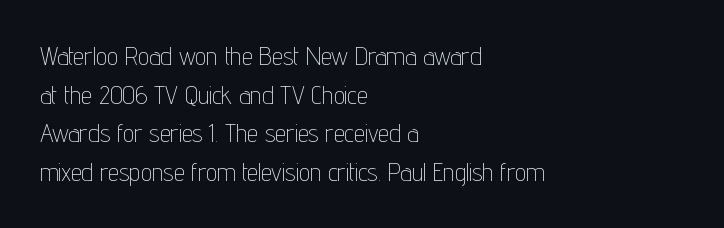
Q: Is the text bold? A: No.
Q: Is the text italic (slanted)? A: No, it is upright.
Q: Is the text underlined? A: No.
Q: How is the paragraph aligned? A: Left-aligned.
Q: Is the spacing between letters normal or unusually wide? A: Normal.
Q: Is the spacing between lines tight, normal or loose? A: Normal.
